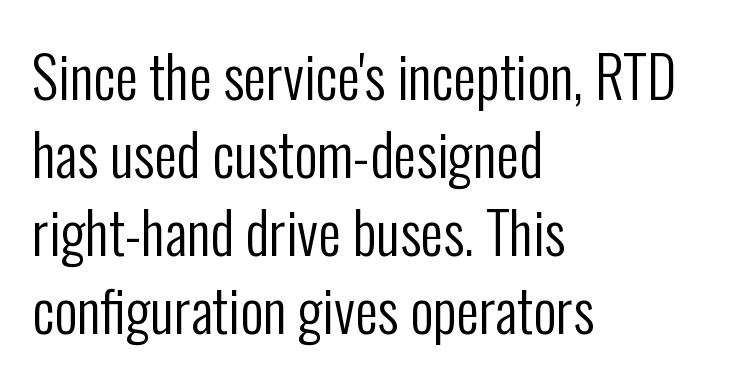
{"serif": "no", "italic": "no", "bold": "no", "weight": "regular", "width": "condensed", "stroke_contrast": "low", "x_height": "medium", "monospaced": "no", "underline": "no", "align": "left", "line_spacing": "normal", "line_spacing_ratio": 1.37, "letter_spacing": "normal", "letter_spacing_em": 0.0, "glyph_px": 57}
